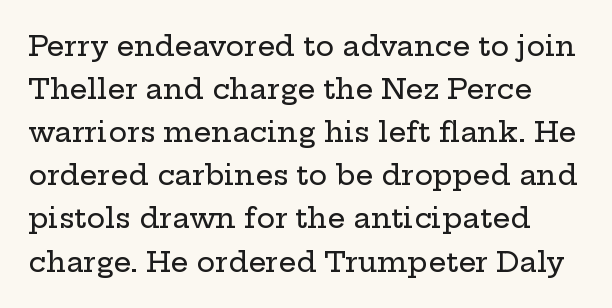
The image shows 28 px wide serif type, upright; set normal line spacing (1.54x), normal letter spacing, not underlined; low stroke contrast and a medium x-height.
